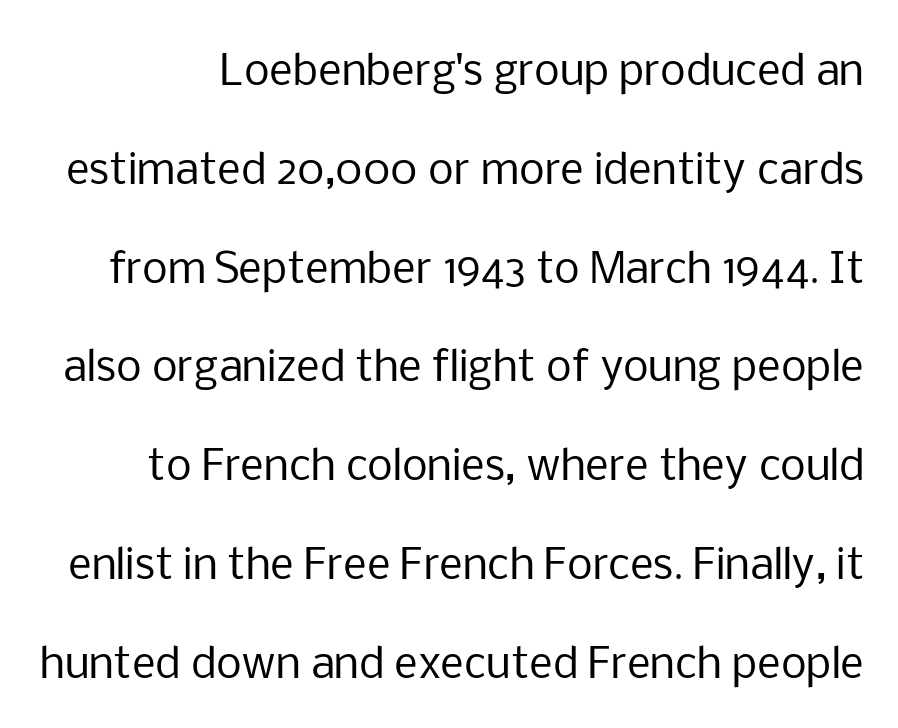
Q: Is the text bold? A: No.
Q: Is the text italic (slanted)? A: No, it is upright.
Q: Is the typeface a serif or a sans-serif typeface? A: Sans-serif.
Q: Is the text underlined? A: No.
Q: Is the spacing between letters normal or unusually wide? A: Normal.
Q: Is the spacing between lines tight, normal or loose? A: Loose.
Q: Width (condensed, normal, or wide)? A: Normal.
Q: Stroke contrast? A: Low.
Q: x-height? A: Medium.
Q: Monospaced? A: No.
